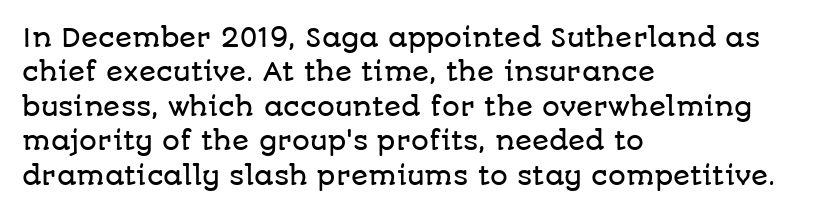
The image shows 25 px text type, upright; set left-aligned, normal line spacing (1.38x), normal letter spacing, not underlined.
